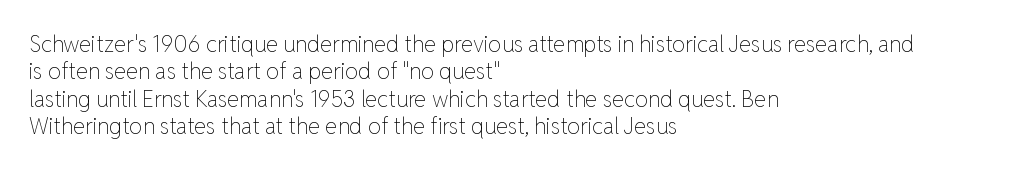
Rendered with straight, roman letterforms. Weight: not bold — regular or lighter. Words appear dense and cohesive because spacing is normal. Horizontal alignment here is leftward, the default for most running prose. A clean baseline with only descenders dipping below it.
